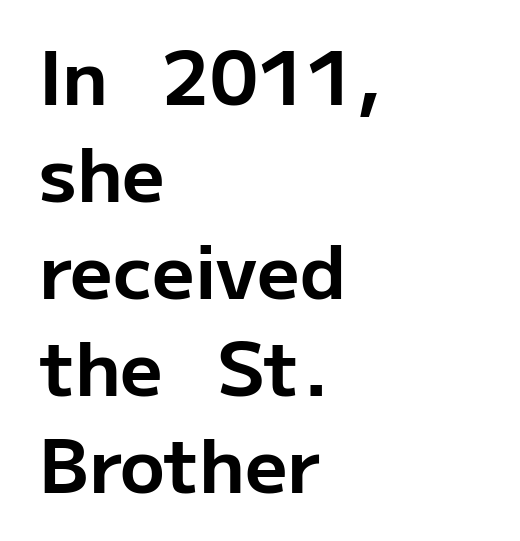
How are the letters spaced? Ordinarily, with no added tracking. Nobody drew a line under any word here. A classic flush-left, rag-right setting is used for this passage. It's the straight-up-and-down kind of type. Note the varied advance widths — an 'i' is clearly narrower than an 'm'.
